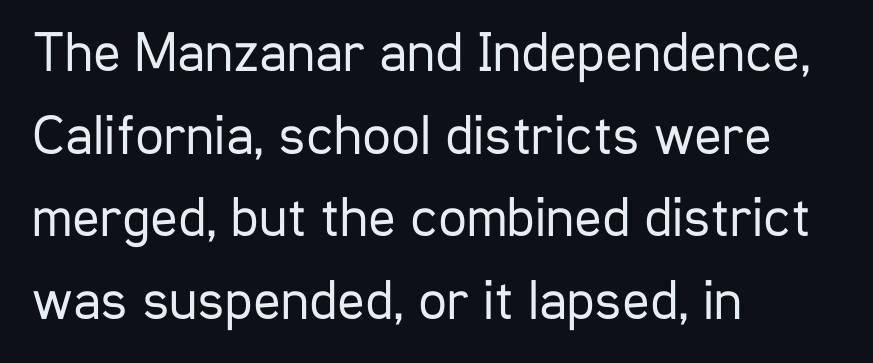
To sum up the face: it is a sans, with no serifs. The ragged edge is on the right, which tells us the setting is flush left. The baseline area is clear. The typeface has the unassuming heft of standard copy or less.
